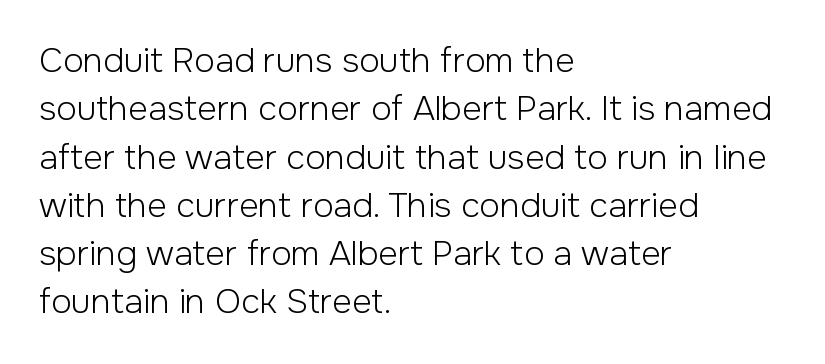
{"serif": "no", "italic": "no", "bold": "no", "weight": "light", "width": "normal", "stroke_contrast": "low", "x_height": "medium", "monospaced": "no", "underline": "no", "align": "left", "line_spacing": "normal", "line_spacing_ratio": 1.42, "letter_spacing": "normal", "letter_spacing_em": 0.0, "glyph_px": 34}
